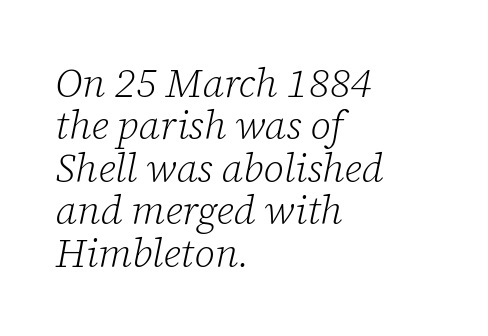
The image shows 40 px light serif type, italic (leaning right); set left-aligned, tight line spacing (1.06x), normal letter spacing, not underlined; low stroke contrast and a medium x-height.
